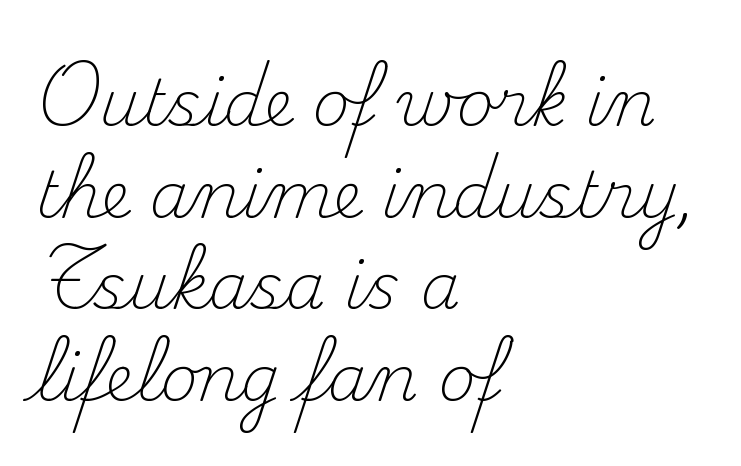
Typographically, this falls in the serif category. The face used here is rendered with its standard letterfit. Just letters on the line, the space beneath them empty.
